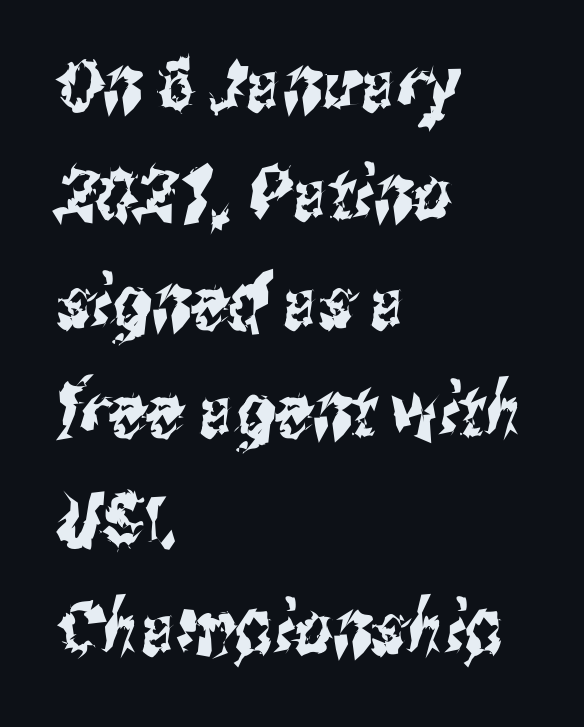
{"serif": "no", "width": "condensed", "stroke_contrast": "medium", "x_height": "medium", "monospaced": "no", "underline": "no", "align": "left", "line_spacing": "normal", "line_spacing_ratio": 1.47, "letter_spacing": "normal", "letter_spacing_em": 0.0, "glyph_px": 74}
